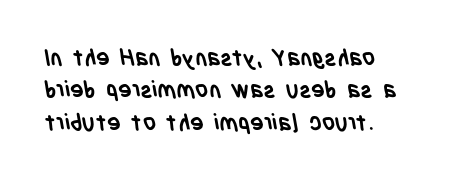
{"bold": "yes", "underline": "no", "align": "left", "line_spacing": "normal", "line_spacing_ratio": 1.41, "letter_spacing": "normal", "letter_spacing_em": 0.0, "glyph_px": 23}
